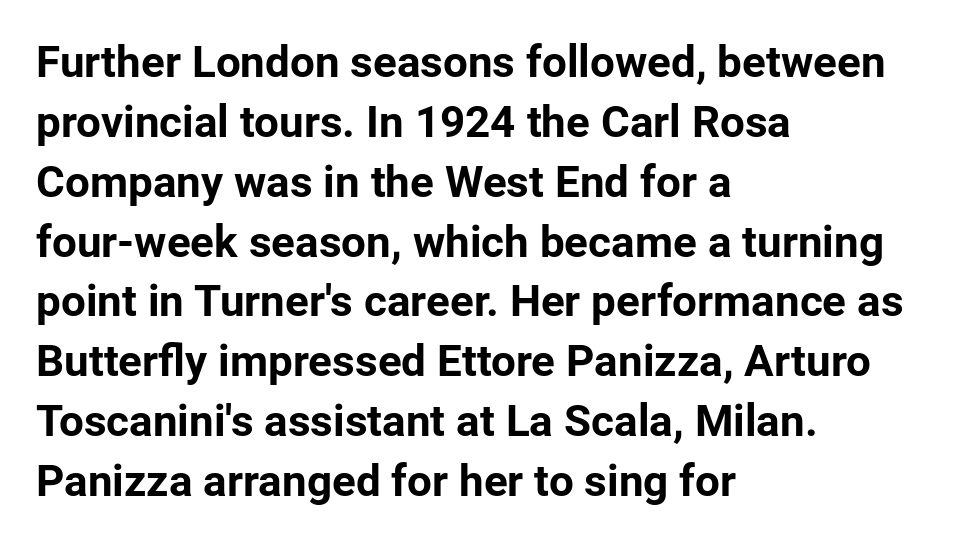
{"serif": "no", "italic": "no", "bold": "yes", "weight": "bold", "width": "normal", "stroke_contrast": "low", "x_height": "medium", "monospaced": "no", "underline": "no", "align": "left", "line_spacing": "normal", "line_spacing_ratio": 1.36, "letter_spacing": "normal", "letter_spacing_em": 0.0, "glyph_px": 44}
